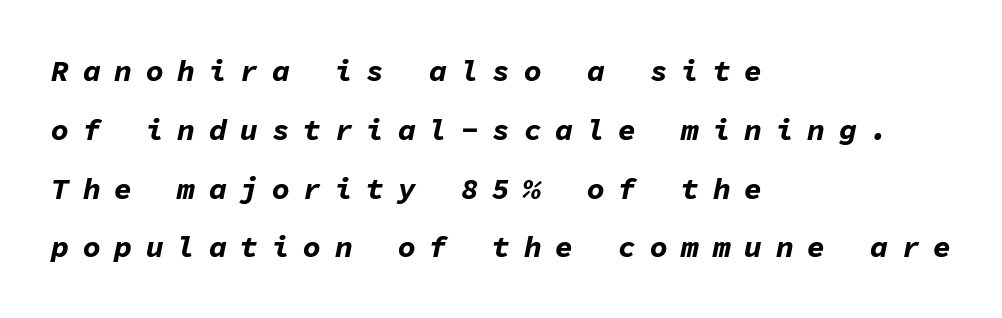
{"italic": "yes", "lean": "right", "slant_degrees": 11, "bold": "yes", "weight": "bold", "width": "normal", "stroke_contrast": "low", "x_height": "medium", "monospaced": "yes", "underline": "no", "align": "left", "line_spacing": "loose", "line_spacing_ratio": 1.96, "letter_spacing": "wide", "letter_spacing_em": 0.45, "glyph_px": 30}
